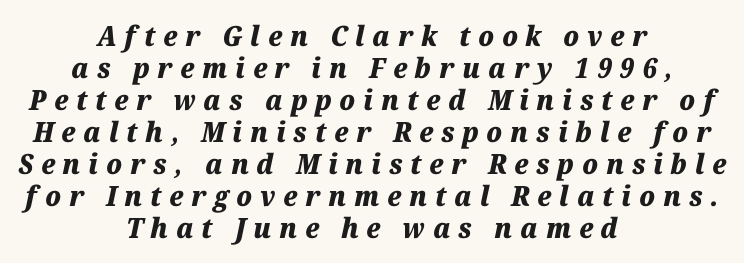
The image shows 28 px heavy type, italic (leaning right); set centered, tight line spacing (1.14x), unusually wide letter spacing (+0.28 em), not underlined; medium stroke contrast and a medium x-height.
